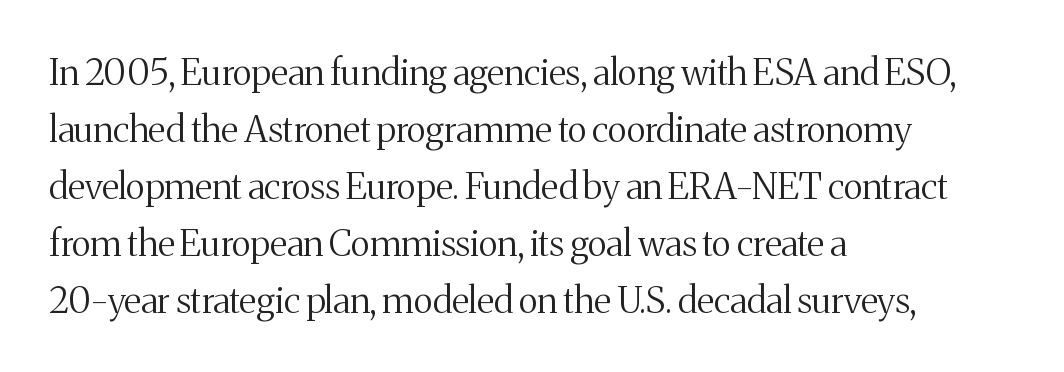
{"serif": "yes", "italic": "no", "bold": "no", "weight": "regular", "width": "normal", "stroke_contrast": "medium", "x_height": "medium", "monospaced": "no", "underline": "no", "align": "left", "line_spacing": "normal", "line_spacing_ratio": 1.58, "letter_spacing": "normal", "letter_spacing_em": 0.0, "glyph_px": 36}
